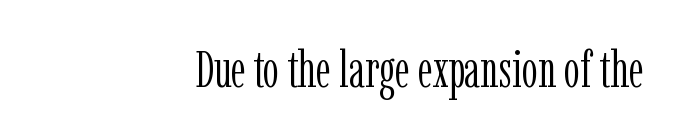
Here the designer chose a conventional face with non-uniform glyph widths. If you drew a line through each stem, it would be perfectly vertical. Yep, those are serifs on the letters. The space beneath each line is pristine and unruled.
